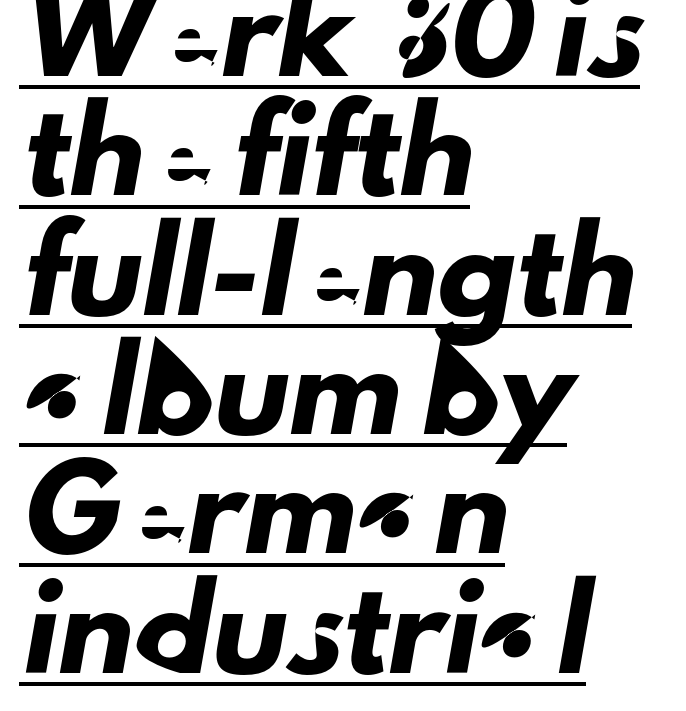
The tracking reads as untouched default to a designer's eye. The line-height multiplier appears to be the usual default. A typesetter would call this proportional, since set widths differ per character. The characters display no serif detailing; their extremities are plain.
